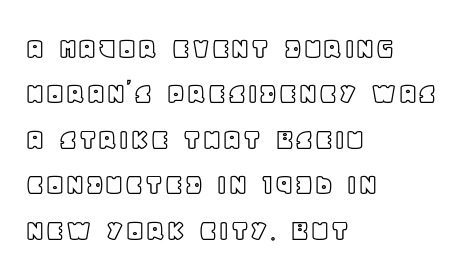
Note the varied advance widths — an 'i' is clearly narrower than an 'm'. Nope, not italic — everything's standing straight. Descenders hang freely into open space. The horizontal fit of the characters is conventional and even.
